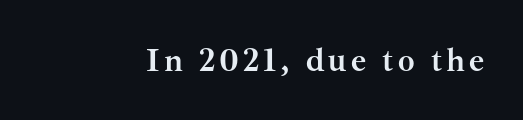
The image shows 33 px semibold serif type, upright; set not underlined; medium stroke contrast and a small x-height.
